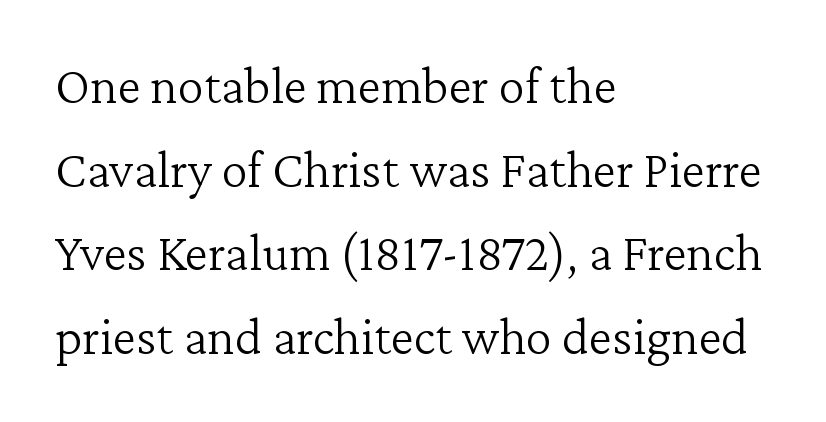
Q: Is the text bold? A: No.
Q: Is the text italic (slanted)? A: No, it is upright.
Q: Is the typeface a serif or a sans-serif typeface? A: Serif.
Q: Is the text underlined? A: No.
Q: How is the paragraph aligned? A: Left-aligned.
Q: Is the spacing between letters normal or unusually wide? A: Normal.
Q: Is the spacing between lines tight, normal or loose? A: Normal.
Q: Width (condensed, normal, or wide)? A: Normal.
Q: Stroke contrast? A: Low.
Q: x-height? A: Medium.
Q: Monospaced? A: No.
